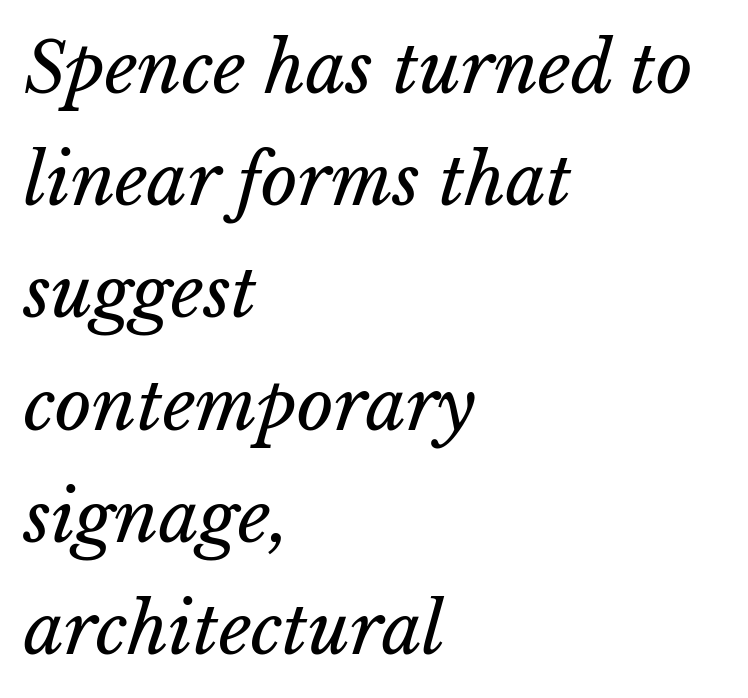
Q: Is the text bold? A: No.
Q: Is the text underlined? A: No.
Q: How is the paragraph aligned? A: Left-aligned.
Q: Is the spacing between letters normal or unusually wide? A: Normal.
Q: Is the spacing between lines tight, normal or loose? A: Normal.
Q: Width (condensed, normal, or wide)? A: Normal.
Q: Stroke contrast? A: Low.
Q: x-height? A: Medium.
Q: Monospaced? A: No.
